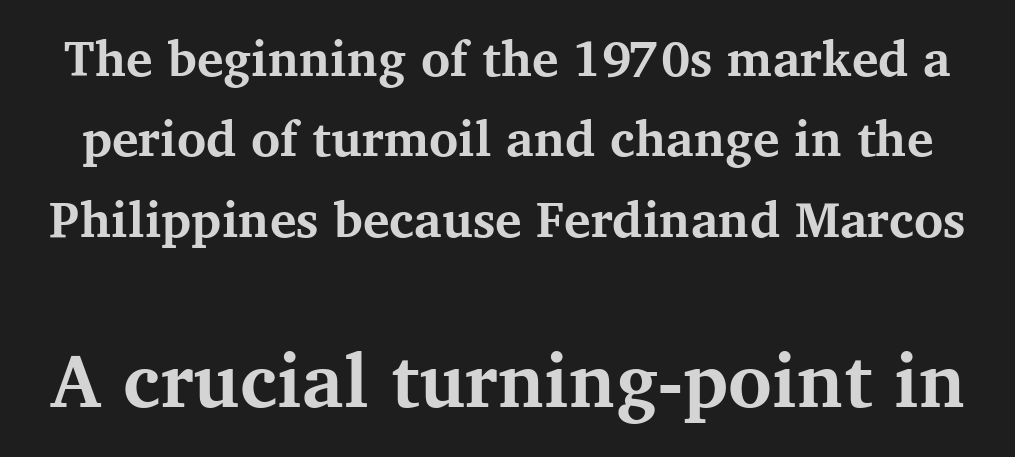
The image shows 75 px bold serif type, upright; set normal line spacing (1.61x), normal letter spacing, not underlined; the second (bottom) block is 1.5x larger; medium stroke contrast and a medium x-height.
